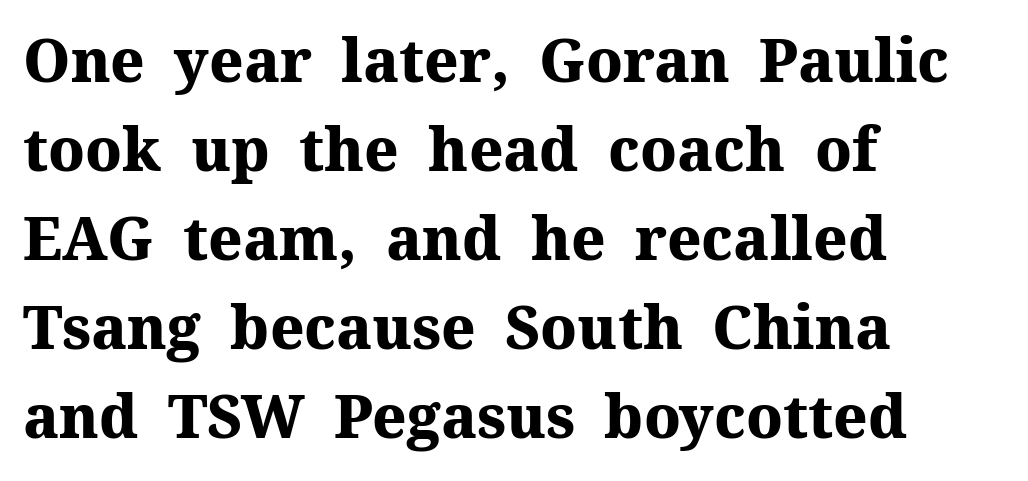
These lines sit exactly where default settings would place them. Inter-character spacing is left at the font's built-in metrics. Alignment: flush left. You could not count columns in this text — the font is proportionally spaced. Heavy, bold letterforms. Every stem runs plumb, perpendicular to the baseline.
